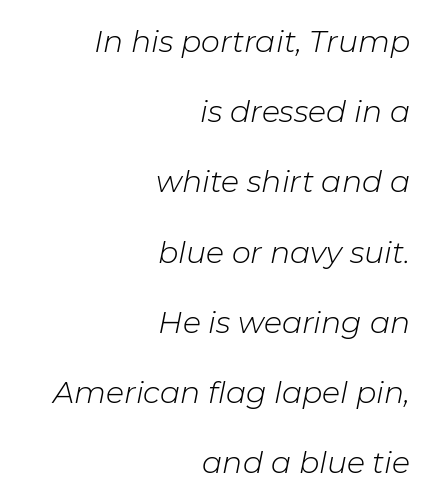
The rendering uses a large line-height, opening up the rows. The letters advance in unequal steps, a hallmark of proportional type. The specimen omits any rule beneath the text block's lines. The rag falls on the left side of this text block. Italic: yes, the glyphs are oblique.
